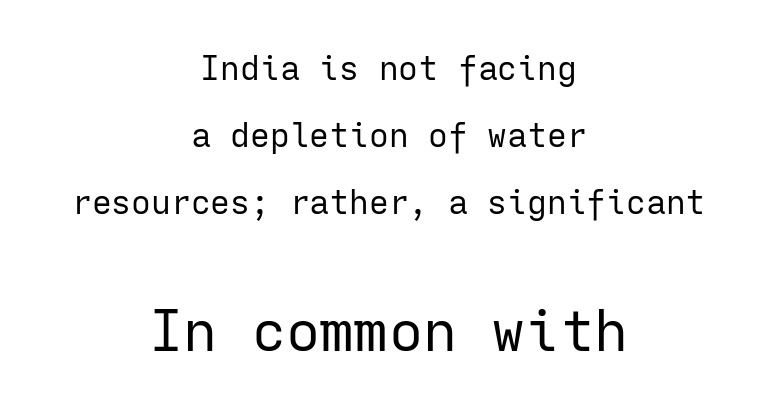
The image shows 57 px regular-weight sans-serif type, upright, monospaced; set centered, loose line spacing (2.03x), normal letter spacing, not underlined; the second (bottom) block is 1.73x larger; low stroke contrast and a medium x-height.
